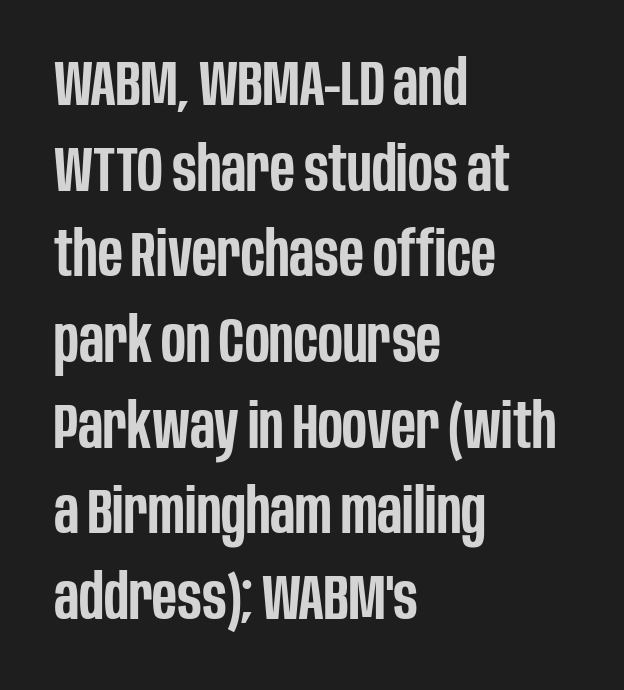
Q: Is the text bold? A: Semi-bold.
Q: Is the text italic (slanted)? A: No, it is upright.
Q: Is the typeface a serif or a sans-serif typeface? A: Sans-serif.
Q: Is the text underlined? A: No.
Q: How is the paragraph aligned? A: Left-aligned.
Q: Is the spacing between letters normal or unusually wide? A: Normal.
Q: Is the spacing between lines tight, normal or loose? A: Normal.
Q: Width (condensed, normal, or wide)? A: Condensed.
Q: Stroke contrast? A: Low.
Q: x-height? A: Large.
Q: Monospaced? A: No.
